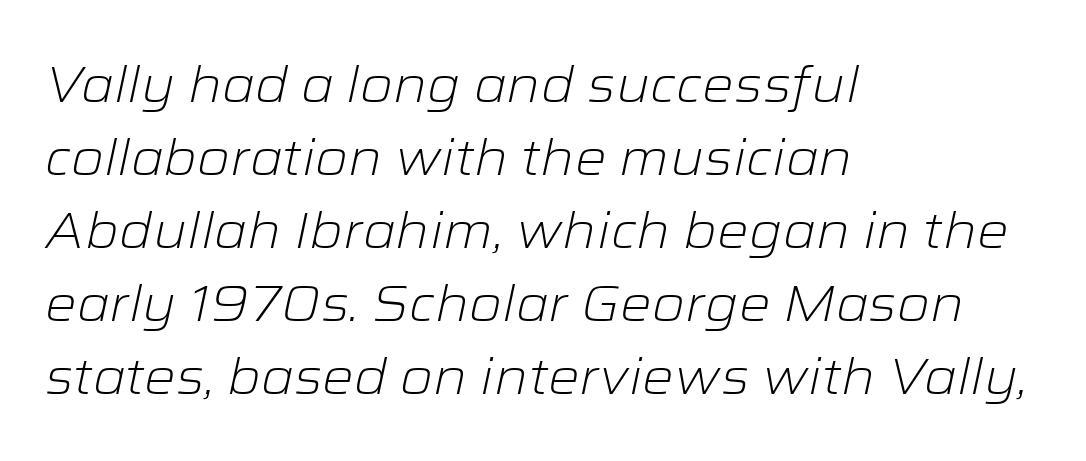
The image shows 50 px light, wide type, italic (leaning right); set left-aligned, normal line spacing (1.46x), normal letter spacing, not underlined; low stroke contrast and a medium x-height.
